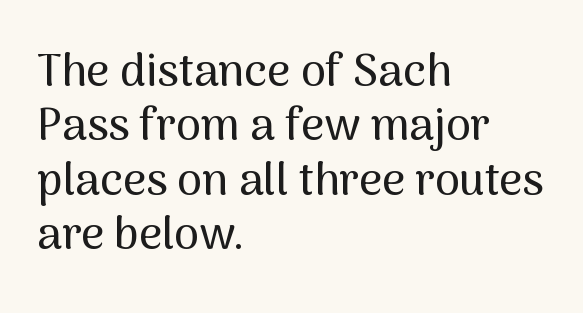
Q: Is the text italic (slanted)? A: No, it is upright.
Q: Is the typeface a serif or a sans-serif typeface? A: Sans-serif.
Q: Is the text underlined? A: No.
Q: How is the paragraph aligned? A: Left-aligned.
Q: Is the spacing between letters normal or unusually wide? A: Normal.
Q: Width (condensed, normal, or wide)? A: Normal.
Q: Stroke contrast? A: Medium.
Q: x-height? A: Medium.
Q: Monospaced? A: No.
